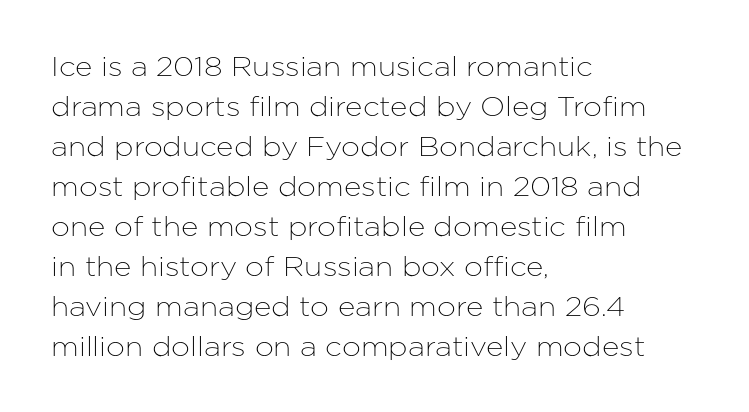
Regular leading. The zone under the glyphs is completely vacant. Italic? Not at all — the glyphs are vertical. A typesetter would call this zero additional tracking. Leftover space on each line is placed entirely after the last word.
